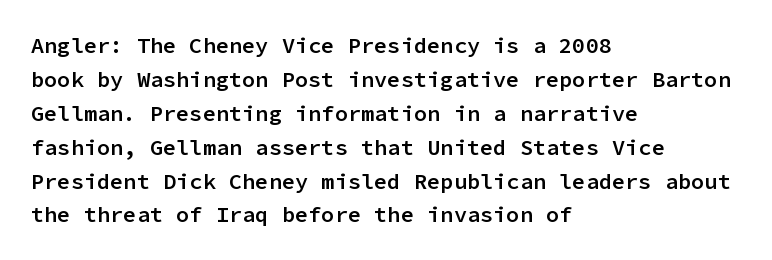
Notice how the stems are strictly vertical — no italics here. The passage shown has conventional tracking throughout. As a designer I'd log this as weight 600, semibold. Line beginnings align vertically; line endings do not.
